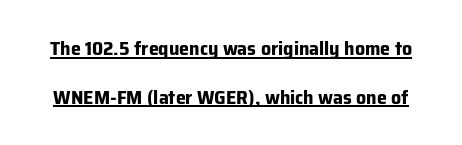
{"italic": "no", "bold": "yes", "underline": "yes", "line_spacing": "loose", "line_spacing_ratio": 2.43, "letter_spacing": "normal", "letter_spacing_em": 0.0, "glyph_px": 20}
